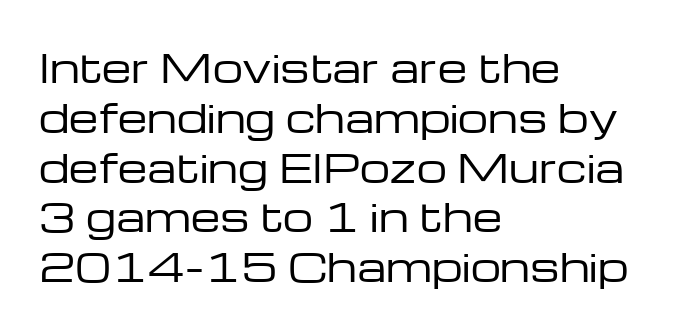
{"serif": "no", "italic": "no", "bold": "no", "weight": "regular", "width": "wide", "stroke_contrast": "low", "x_height": "medium", "monospaced": "no", "underline": "no", "align": "left", "line_spacing": "normal", "line_spacing_ratio": 1.31, "letter_spacing": "normal", "letter_spacing_em": 0.0, "glyph_px": 38}
